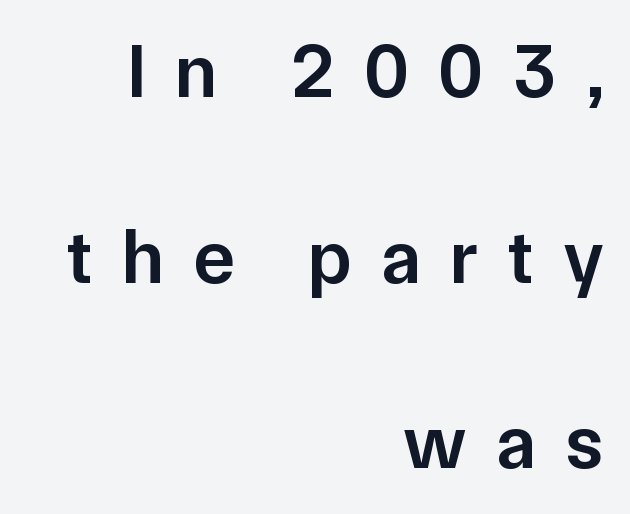
{"serif": "no", "italic": "no", "bold": "semi", "weight": "semibold", "width": "normal", "stroke_contrast": "low", "x_height": "medium", "monospaced": "no", "underline": "no", "align": "right", "line_spacing": "loose", "line_spacing_ratio": 2.41, "letter_spacing": "wide", "letter_spacing_em": 0.38, "glyph_px": 77}
